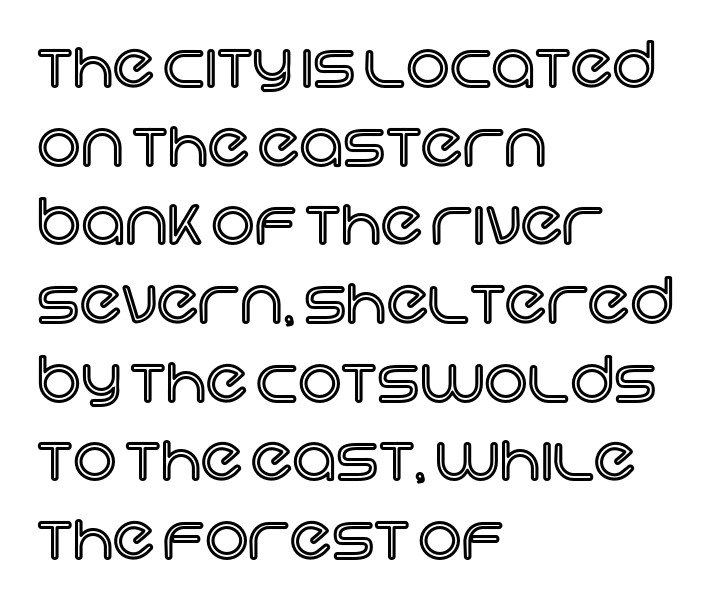
The text block is weighted toward the left margin, trailing off unevenly rightward. Summary of vertical rhythm: regular, with standard interline spacing. Underline: absent. It's the straight-up-and-down kind of type. No extra tracking has been applied to these lines. Think of a printed novel: that variable character pitch is what you see here.
